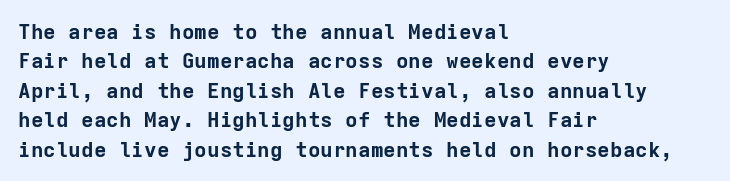
Q: Is the text bold? A: Yes.
Q: Is the text italic (slanted)? A: No, it is upright.
Q: Is the text underlined? A: No.
Q: How is the paragraph aligned? A: Left-aligned.
Q: Is the spacing between letters normal or unusually wide? A: Normal.
Q: Is the spacing between lines tight, normal or loose? A: Normal.
